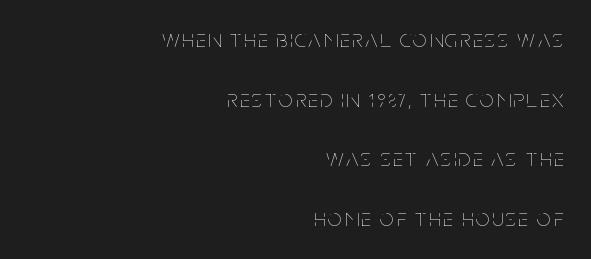
{"italic": "no", "bold": "no", "underline": "no", "align": "right", "line_spacing": "loose", "line_spacing_ratio": 2.39, "glyph_px": 25}
